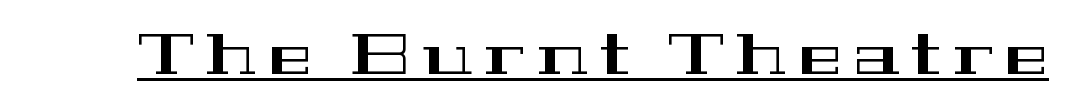
Vertical strokes here are truly vertical. Font category for this specimen: serif. This sample has the flowing, uneven cadence of proportional lettering. Tracking here is generous; glyphs stand well apart from one another. The specimen includes a rule beneath the text block's lines.
